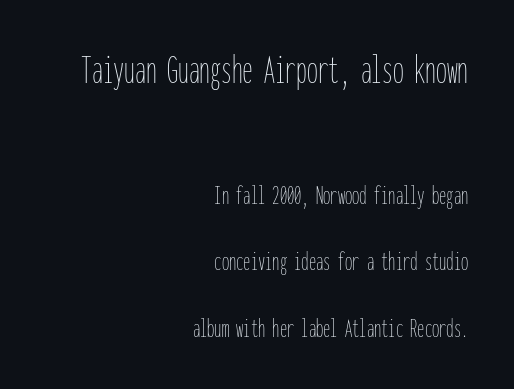
Q: Is the text bold? A: No.
Q: Is the text italic (slanted)? A: No, it is upright.
Q: Is the text underlined? A: No.
Q: How is the paragraph aligned? A: Right-aligned.
Q: Is the spacing between letters normal or unusually wide? A: Normal.
Q: Is the spacing between lines tight, normal or loose? A: Loose.
Q: Which block of text is set in a larger size, the first (top) or the second (bottom)? A: The first (top) one.
Q: Width (condensed, normal, or wide)? A: Condensed.
Q: Stroke contrast? A: Low.
Q: x-height? A: Medium.
Q: Monospaced? A: Yes.
